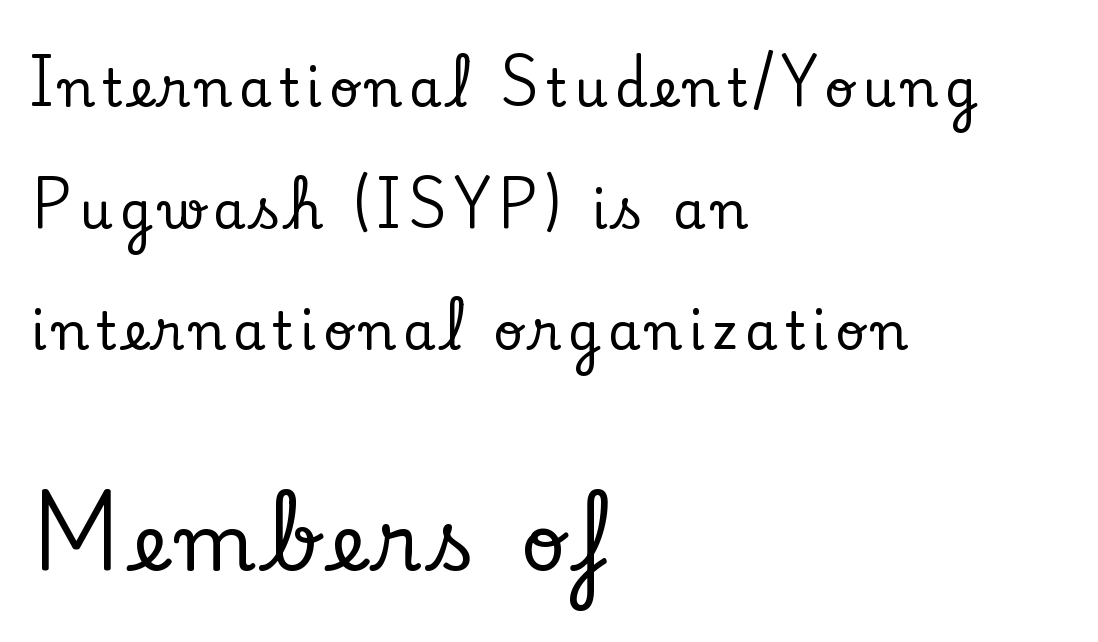
{"italic": "no", "width": "normal", "stroke_contrast": "low", "x_height": "small", "monospaced": "no", "underline": "no", "align": "left", "line_spacing": "loose", "line_spacing_ratio": 2.34, "larger_block": "second", "size_ratio": 1.5, "glyph_px": 78}
